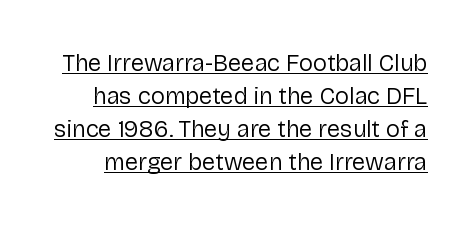
{"italic": "no", "bold": "no", "underline": "yes", "line_spacing": "normal", "line_spacing_ratio": 1.37, "letter_spacing": "normal", "letter_spacing_em": 0.0, "glyph_px": 24}
